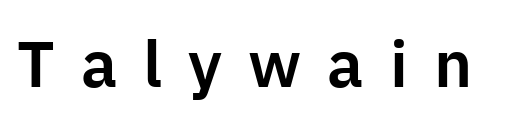
The image shows 65 px sans-serif type, upright; set unusually wide letter spacing (+0.4 em), not underlined; low stroke contrast and a medium x-height.
